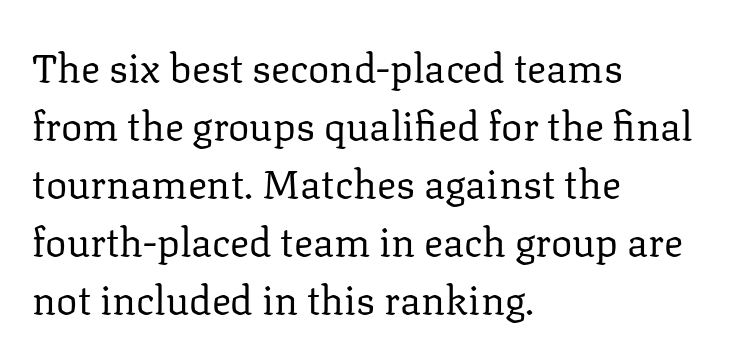
The weight tops out at a normal text grade. The letters stand straight up with perfectly vertical stems. The rendering anchors every line to the left-hand side. Words float on clear page, feet unadorned. Standard letterfit; no display-style spreading of the glyphs.
